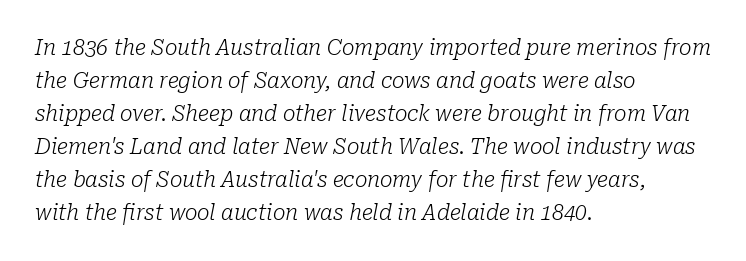
{"italic": "yes", "lean": "right", "slant_degrees": 10, "bold": "no", "underline": "no", "align": "left", "line_spacing": "normal", "line_spacing_ratio": 1.57, "letter_spacing": "normal", "letter_spacing_em": 0.0, "glyph_px": 21}
